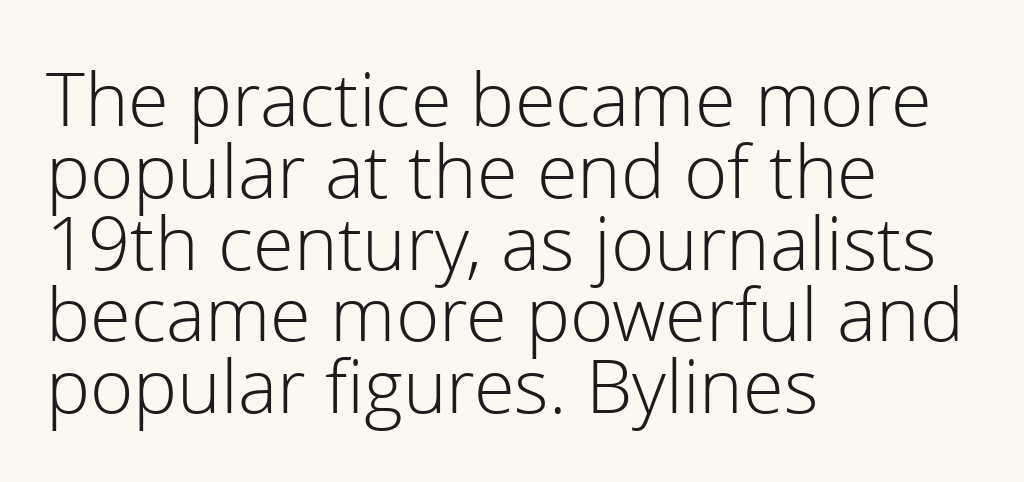
{"serif": "no", "italic": "no", "bold": "no", "weight": "light", "width": "normal", "x_height": "medium", "monospaced": "no", "underline": "no", "align": "left", "line_spacing": "tight", "line_spacing_ratio": 0.97, "letter_spacing": "normal", "letter_spacing_em": 0.0, "glyph_px": 74}
